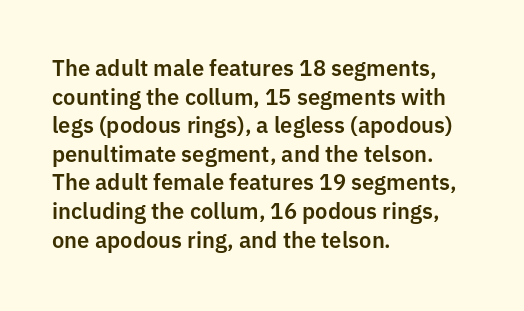
A normal amount of white space separates one row of letters from the next. Unmarked baselines from the first word to the last. These lines were composed using upright roman letters. Compared with typical body copy, the letter spacing here is the same. Line beginnings align vertically; line endings do not.
